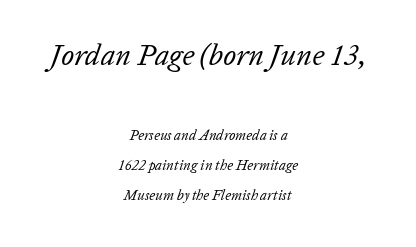
The image shows 29 px regular-weight type, italic (leaning right); set centered, loose line spacing (2.15x), normal letter spacing, not underlined; the first (top) block is 2.07x larger; low stroke contrast and a medium x-height.
